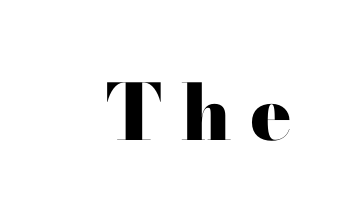
Designer's note — italics off, roman on. Here the designer chose a conventional face with non-uniform glyph widths. The sample has been set heavy, in full bold. Typographically, this falls in the serif category. Only glyphs here, with clear space below each row. The rendering inserts visible extra space after every character.
